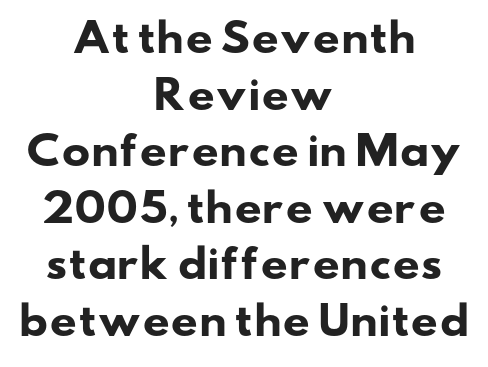
Set as a true bold cut, around the 700 mark. Just letters on the line, the space beneath them empty. These lines are rendered in a variable-pitch font. Is the block centered? Yes — each line is placed symmetrically about the middle.
